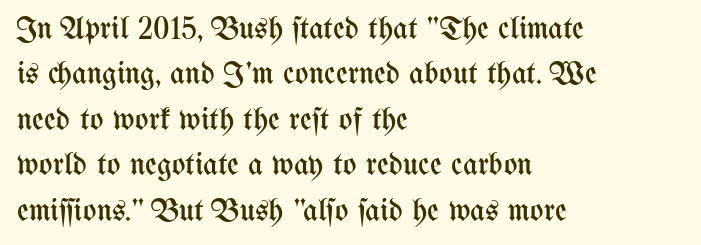
The image shows 32 px regular-weight, condensed type, upright; set left-aligned, normal line spacing (1.42x), normal letter spacing, not underlined; medium stroke contrast and a medium x-height.
